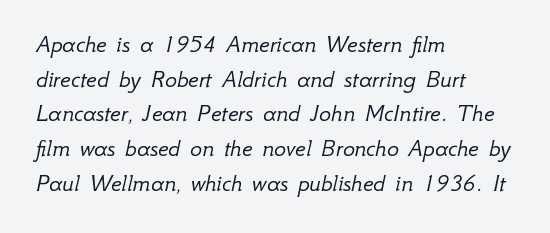
{"italic": "yes", "lean": "right", "slant_degrees": 12, "bold": "no", "underline": "no", "align": "left", "line_spacing": "normal", "line_spacing_ratio": 1.39, "letter_spacing": "normal", "letter_spacing_em": 0.0, "glyph_px": 25}
